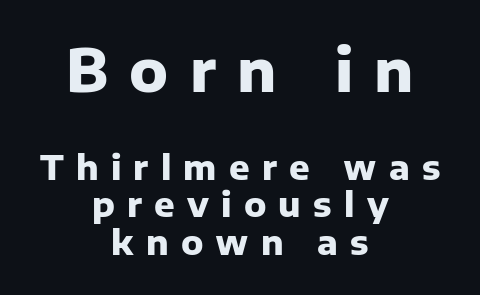
The image shows 59 px heavy sans-serif type, upright; set centered, tight line spacing (1.11x), unusually wide letter spacing (+0.36 em), not underlined; the first (top) block is 1.74x larger; low stroke contrast and a medium x-height.
